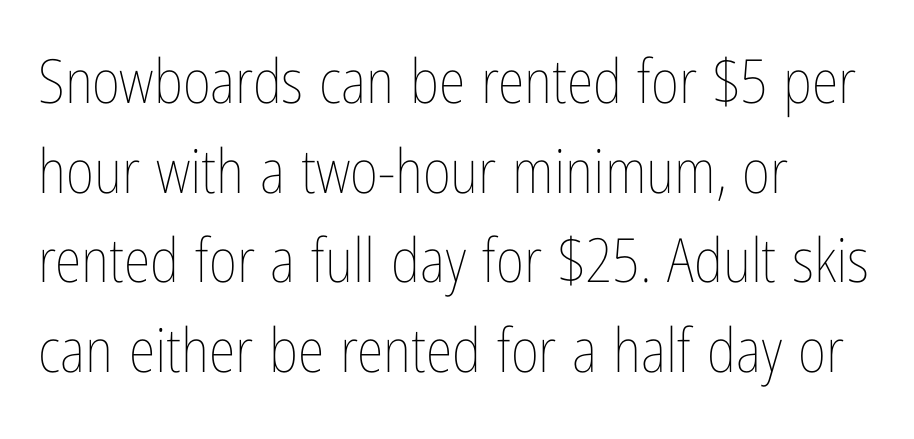
{"italic": "no", "bold": "no", "weight": "thin", "width": "condensed", "stroke_contrast": "low", "x_height": "medium", "monospaced": "no", "underline": "no", "align": "left", "line_spacing": "normal", "line_spacing_ratio": 1.47, "letter_spacing": "normal", "letter_spacing_em": 0.0, "glyph_px": 61}
